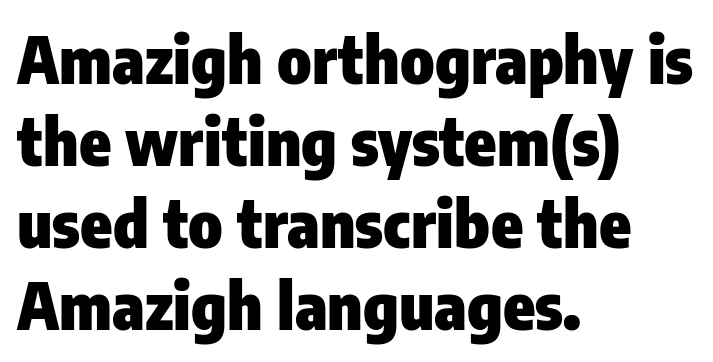
The image shows 65 px heavy, condensed sans-serif type, upright; set left-aligned, normal line spacing (1.26x), normal letter spacing, not underlined; low stroke contrast and a medium x-height.
